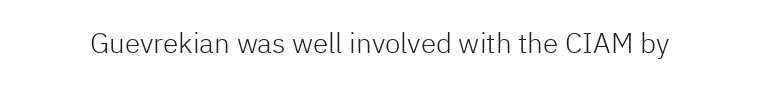
The letters stand straight up with perfectly vertical stems. Decoration check: the copy has no underline. Weight: not bold — regular or lighter. Letter spacing: default.
